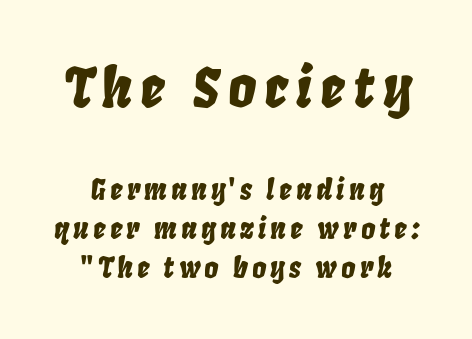
{"italic": "yes", "lean": "right", "slant_degrees": 8, "width": "condensed", "stroke_contrast": "low", "x_height": "large", "monospaced": "no", "underline": "no", "align": "center", "line_spacing": "normal", "line_spacing_ratio": 1.39, "larger_block": "first", "size_ratio": 1.96, "glyph_px": 55}
